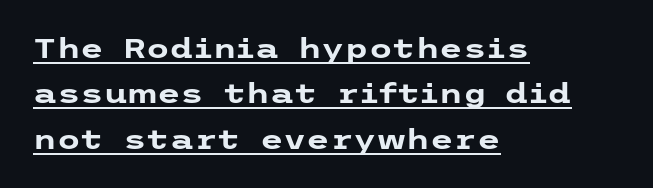
Glance below the letters and you will spot a drawn line. The lettering stays uniformly vertical, giving the passage a roman look. Tracking value appears to be zero — textbook default spacing. The lines in this sample share a left origin and differ only in where they stop.
